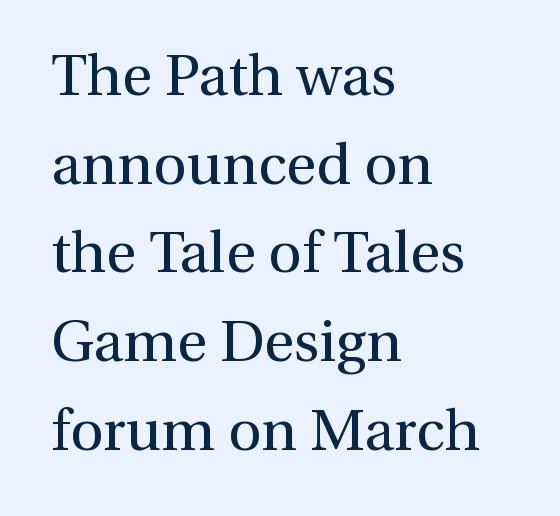
The font sits on the lighter half of the weight spectrum, regular included. The rows are spaced the way most documents space them. The typography opts for an upright posture over an oblique one. Short and long lines alike share a common starting point at left. Examine the stroke ends and you'll spot serifs.
